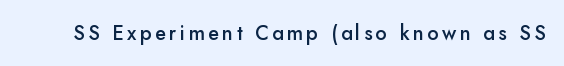
Q: Is the text bold? A: Semi-bold.
Q: Is the text italic (slanted)? A: No, it is upright.
Q: Is the text underlined? A: No.
